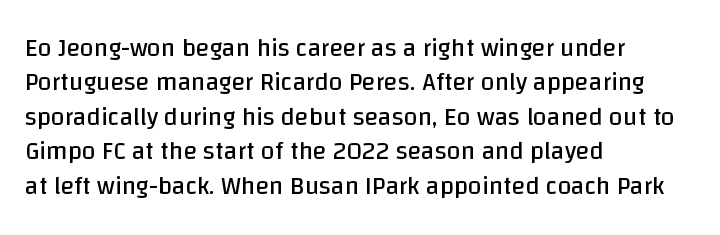
Q: Is the text bold? A: No.
Q: Is the text italic (slanted)? A: No, it is upright.
Q: Is the text underlined? A: No.
Q: How is the paragraph aligned? A: Left-aligned.
Q: Is the spacing between letters normal or unusually wide? A: Normal.
Q: Is the spacing between lines tight, normal or loose? A: Normal.
